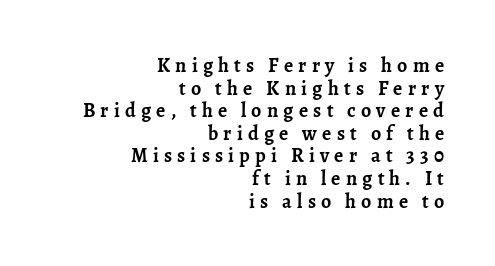
Q: Is the text bold? A: Yes.
Q: Is the text italic (slanted)? A: No, it is upright.
Q: Is the text underlined? A: No.
Q: How is the paragraph aligned? A: Right-aligned.
Q: Is the spacing between letters normal or unusually wide? A: Unusually wide.
Q: Is the spacing between lines tight, normal or loose? A: Tight.
